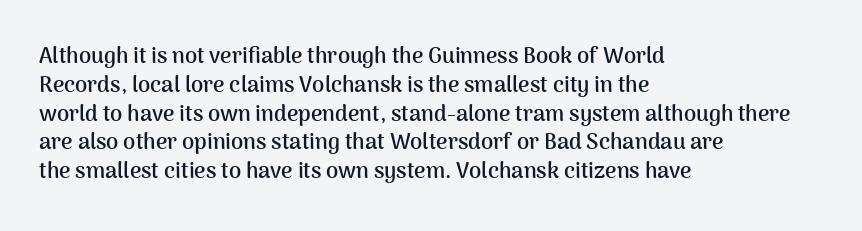
The image shows 22 px bold type, upright; set left-aligned, normal line spacing (1.31x), normal letter spacing, not underlined.
